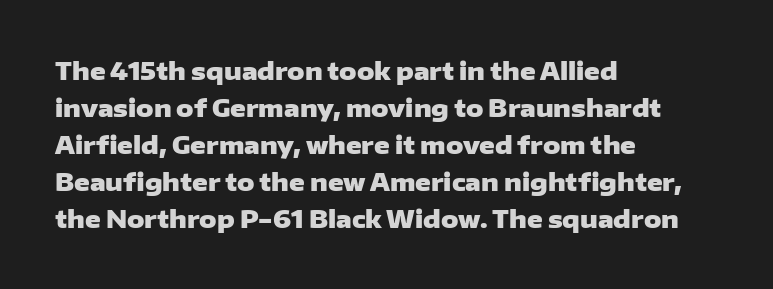
Q: Is the text bold? A: Yes.
Q: Is the text italic (slanted)? A: No, it is upright.
Q: Is the text underlined? A: No.
Q: How is the paragraph aligned? A: Left-aligned.
Q: Is the spacing between letters normal or unusually wide? A: Normal.
Q: Is the spacing between lines tight, normal or loose? A: Normal.
